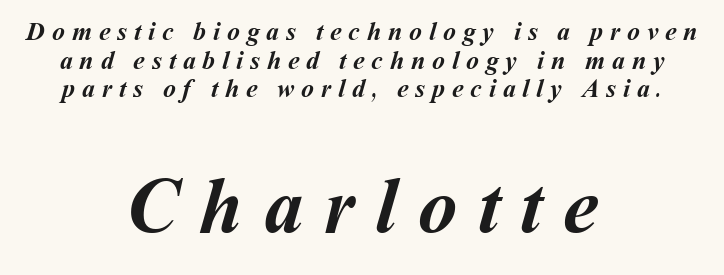
Proportional: the letters do not fall into vertical columns. Vertically, the passage feels compressed, each row crowding the next. The lines in this sample share a center point and differ in where they start and stop. The strokes are fattened all the way to bold. The more generous point size was reserved for the lower chunk. Spacing between characters has been opened up far beyond the box default.
